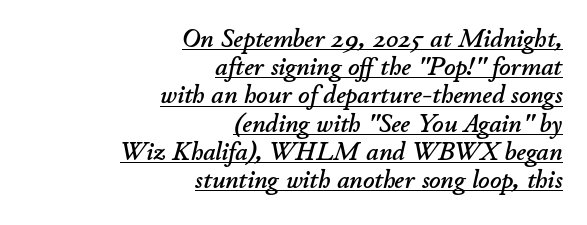
Q: Is the text italic (slanted)? A: Yes, it leans right by about 11 degrees.
Q: Is the text underlined? A: Yes.
Q: How is the paragraph aligned? A: Right-aligned.
Q: Is the spacing between letters normal or unusually wide? A: Normal.
Q: Is the spacing between lines tight, normal or loose? A: Tight.
